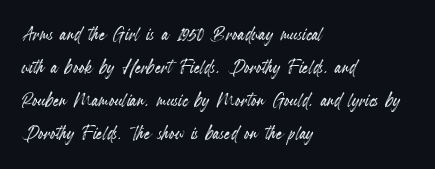
Q: Is the text italic (slanted)? A: Yes.
Q: Is the text underlined? A: No.
Q: How is the paragraph aligned? A: Left-aligned.
Q: Is the spacing between letters normal or unusually wide? A: Normal.
Q: Is the spacing between lines tight, normal or loose? A: Normal.
